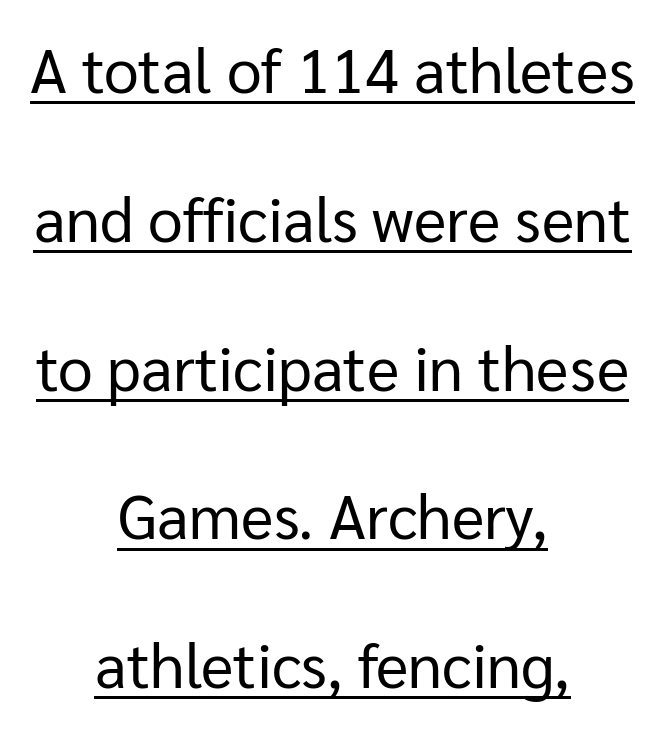
The image shows 62 px regular-weight sans-serif type, upright; set centered, loose line spacing (2.4x), normal letter spacing, underlined; low stroke contrast and a medium x-height.
